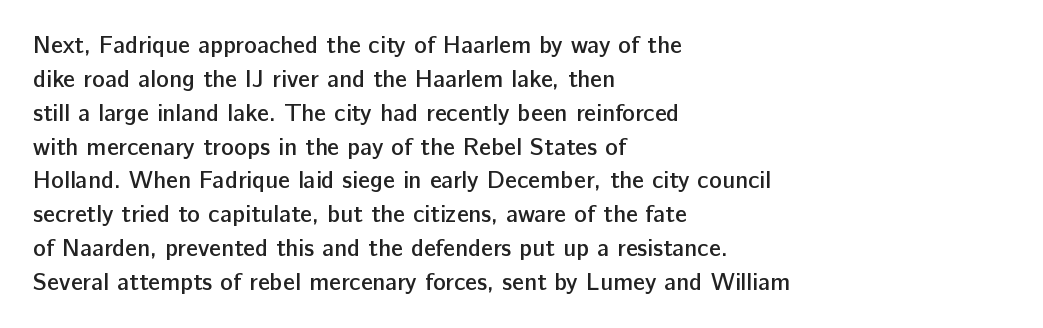
The image shows 24 px text type, upright; set left-aligned, normal line spacing (1.41x), normal letter spacing, not underlined.
